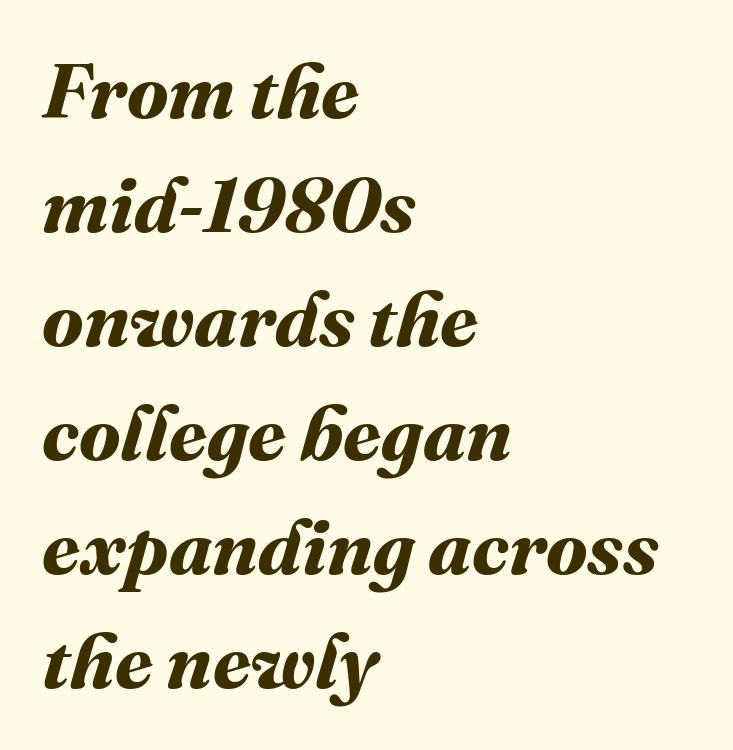
{"bold": "yes", "weight": "bold", "width": "normal", "stroke_contrast": "medium", "x_height": "medium", "monospaced": "no", "underline": "no", "align": "left", "line_spacing": "normal", "line_spacing_ratio": 1.48, "letter_spacing": "normal", "letter_spacing_em": 0.0, "glyph_px": 77}
